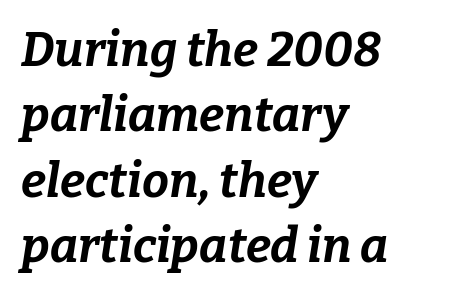
The image shows 48 px bold type, italic (leaning right); set left-aligned, normal line spacing (1.36x), normal letter spacing, not underlined; low stroke contrast and a medium x-height.
